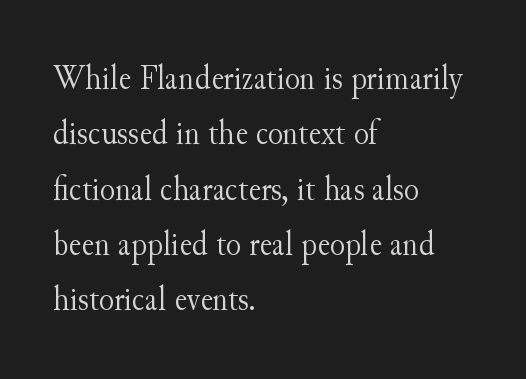
{"serif": "yes", "italic": "no", "bold": "no", "weight": "light", "width": "normal", "stroke_contrast": "medium", "x_height": "small", "monospaced": "no", "underline": "no", "align": "left", "line_spacing": "normal", "line_spacing_ratio": 1.58, "letter_spacing": "normal", "letter_spacing_em": 0.0, "glyph_px": 35}
